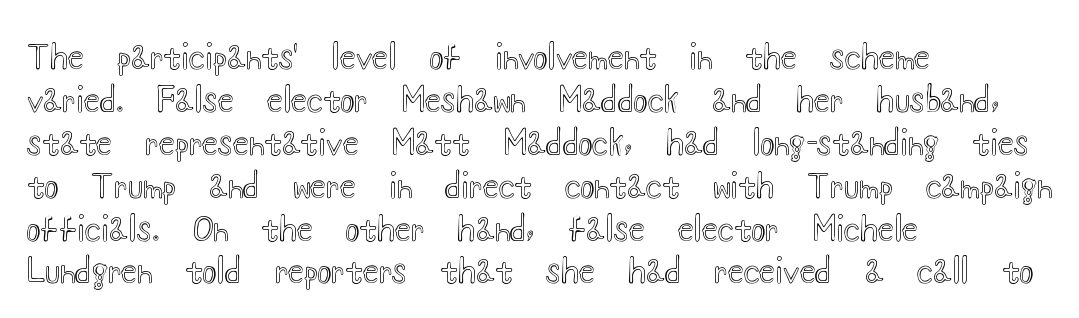
Posture: vertical. Only glyphs here, with clear space below each row. There is no visible air inserted between adjacent glyphs. Evenly set lines give the paragraph a standard silhouette. Looks like regular typesetting: each glyph gets only the width it needs.
